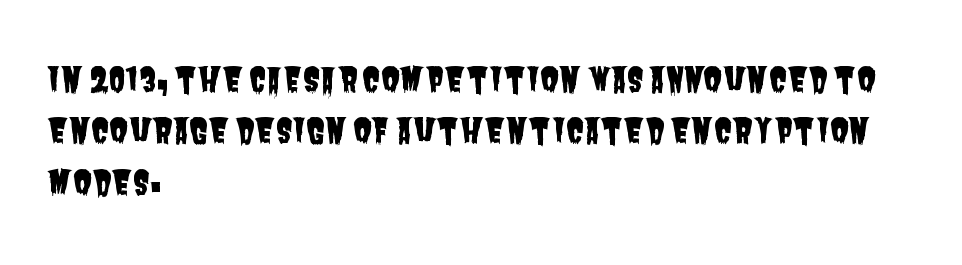
{"serif": "no", "width": "condensed", "stroke_contrast": "low", "x_height": "large", "monospaced": "no", "underline": "no", "align": "left", "line_spacing": "normal", "line_spacing_ratio": 1.51, "letter_spacing": "normal", "letter_spacing_em": 0.0, "glyph_px": 34}
